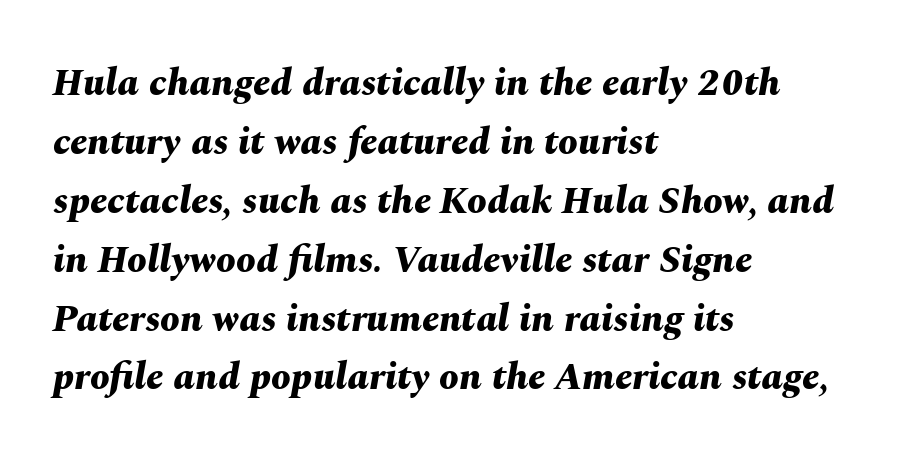
Q: Is the text bold? A: Yes.
Q: Is the text italic (slanted)? A: Yes, it leans right by about 10 degrees.
Q: Is the text underlined? A: No.
Q: How is the paragraph aligned? A: Left-aligned.
Q: Is the spacing between letters normal or unusually wide? A: Normal.
Q: Is the spacing between lines tight, normal or loose? A: Normal.
Q: Width (condensed, normal, or wide)? A: Normal.
Q: Stroke contrast? A: Medium.
Q: x-height? A: Medium.
Q: Monospaced? A: No.
